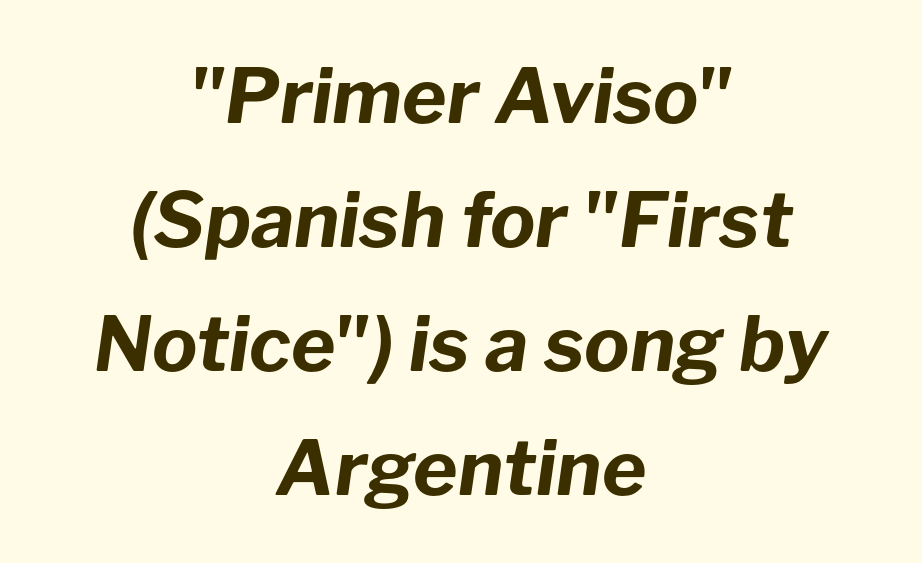
Q: Is the text bold? A: Yes.
Q: Is the text italic (slanted)? A: Yes, it leans right by about 8 degrees.
Q: Is the text underlined? A: No.
Q: How is the paragraph aligned? A: Centered.
Q: Is the spacing between letters normal or unusually wide? A: Normal.
Q: Is the spacing between lines tight, normal or loose? A: Normal.
Q: Width (condensed, normal, or wide)? A: Normal.
Q: Stroke contrast? A: Low.
Q: x-height? A: Medium.
Q: Monospaced? A: No.
